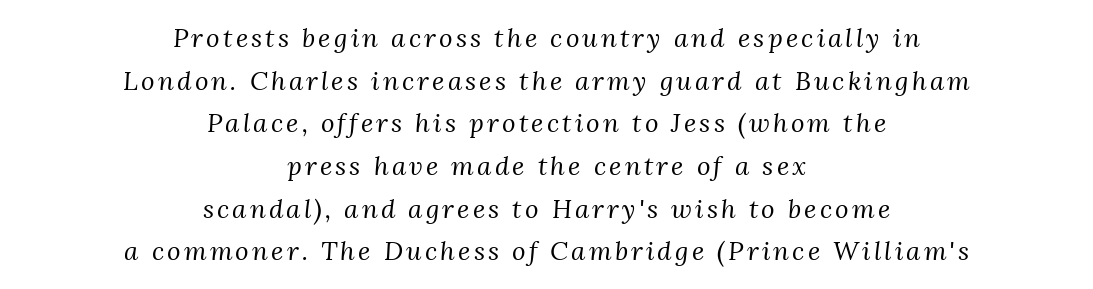
{"italic": "yes", "lean": "right", "slant_degrees": 3, "bold": "no", "underline": "no", "align": "center", "line_spacing": "normal", "line_spacing_ratio": 1.64, "glyph_px": 26}
